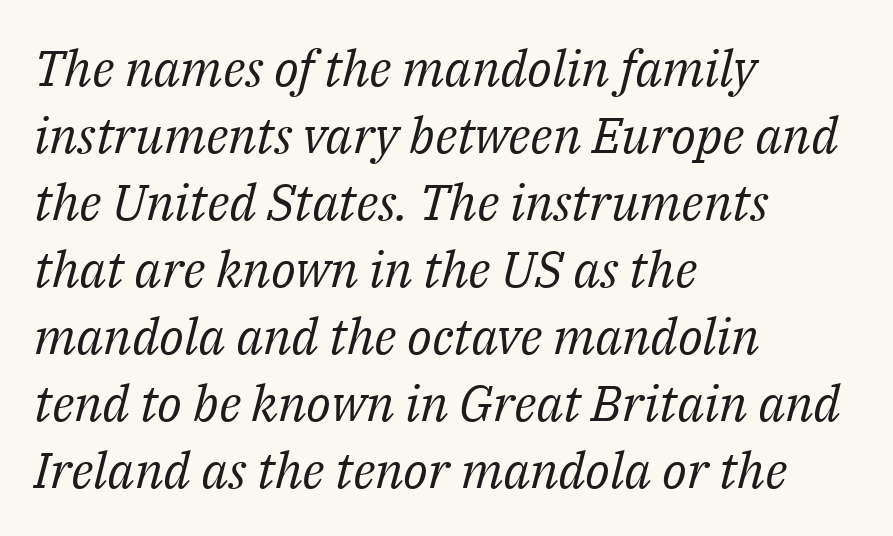
{"serif": "yes", "italic": "yes", "lean": "right", "slant_degrees": 14, "bold": "no", "weight": "regular", "width": "normal", "stroke_contrast": "medium", "x_height": "medium", "monospaced": "no", "underline": "no", "align": "left", "line_spacing": "normal", "line_spacing_ratio": 1.34, "letter_spacing": "normal", "letter_spacing_em": 0.0, "glyph_px": 50}
